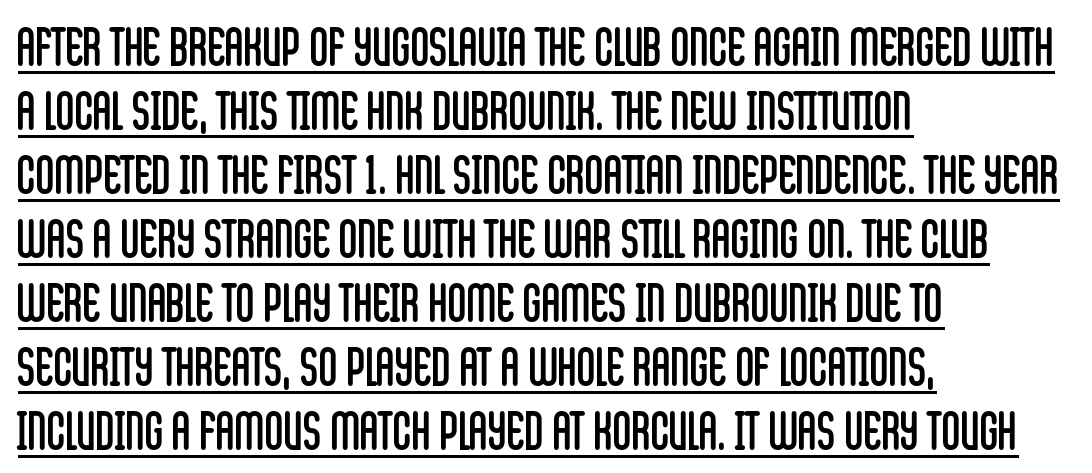
The image shows 52 px regular-weight, condensed sans-serif type, upright; set left-aligned, line spacing 1.23x, normal letter spacing, underlined; low stroke contrast and a large x-height.
